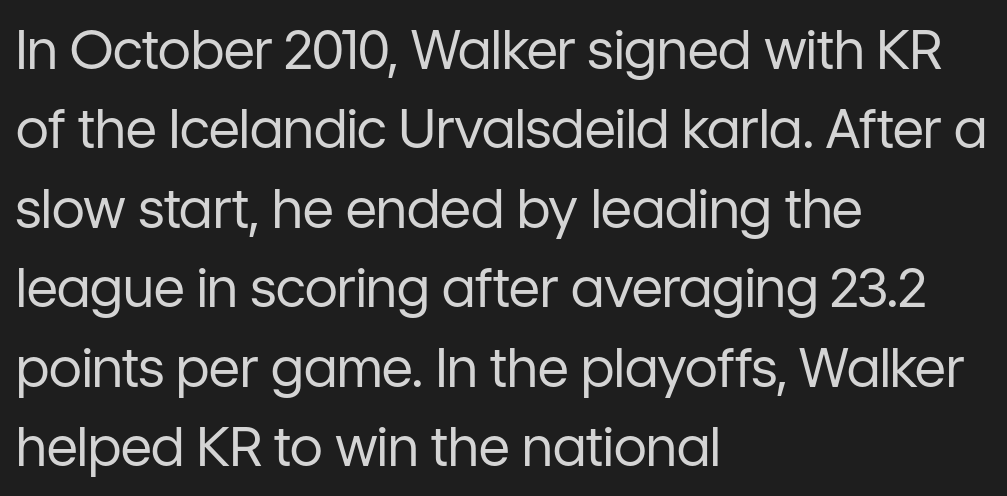
Q: Is the text bold? A: No.
Q: Is the text italic (slanted)? A: No, it is upright.
Q: Is the typeface a serif or a sans-serif typeface? A: Sans-serif.
Q: Is the text underlined? A: No.
Q: How is the paragraph aligned? A: Left-aligned.
Q: Is the spacing between letters normal or unusually wide? A: Normal.
Q: Is the spacing between lines tight, normal or loose? A: Normal.
Q: Width (condensed, normal, or wide)? A: Normal.
Q: Stroke contrast? A: Low.
Q: x-height? A: Medium.
Q: Monospaced? A: No.
